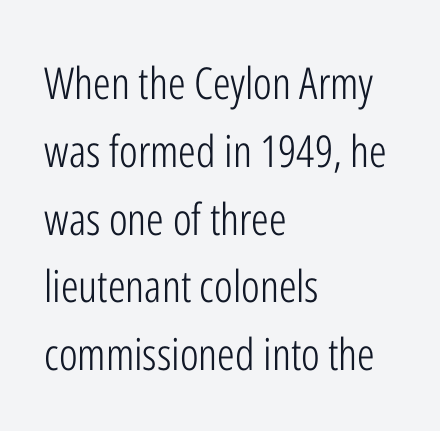
The tracking reads as untouched default to a designer's eye. Is this a sans? Yes — the strokes have no serifs. Summary of vertical rhythm: regular, with standard interline spacing. Any mark beneath the type? The region is blank. Proportional: the letters do not fall into vertical columns.
